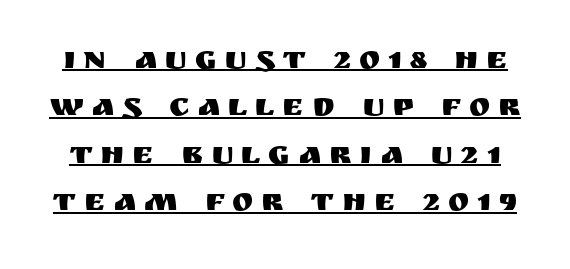
The image shows 32 px sans-serif type, upright; set normal line spacing (1.48x), unusually wide letter spacing (+0.25 em), underlined; medium stroke contrast and a large x-height.
